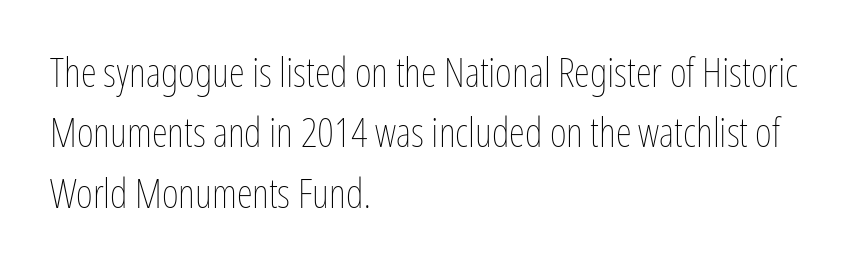
The image shows 41 px thin, condensed type, upright; set left-aligned, normal line spacing (1.47x), normal letter spacing, not underlined; low stroke contrast and a medium x-height.
